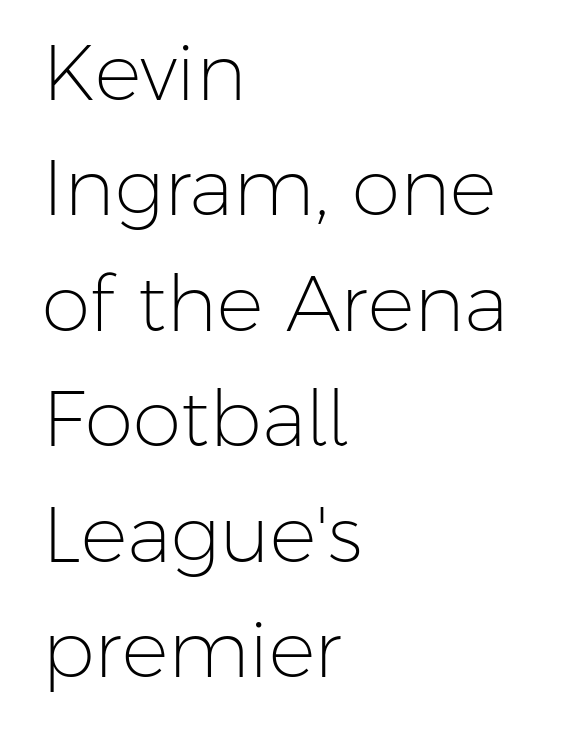
The passage shown has conventional tracking throughout. Is this a fixed-width face? No — the glyphs have proportional, varying widths. Leading: standard. These lines are composed in type without serifs. The weight would be labelled regular, book, light, or lighter still.
